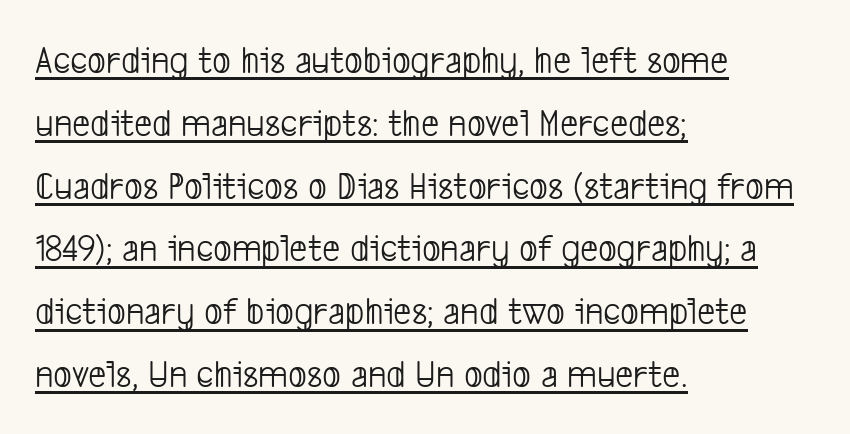
These glyphs show unthickened strokes, regular width or finer. Unlike a traditional serif, this face leaves its strokes unadorned. Students, note that the glyphs here touch the page at normal intervals. The face used here appears with an underline applied.
